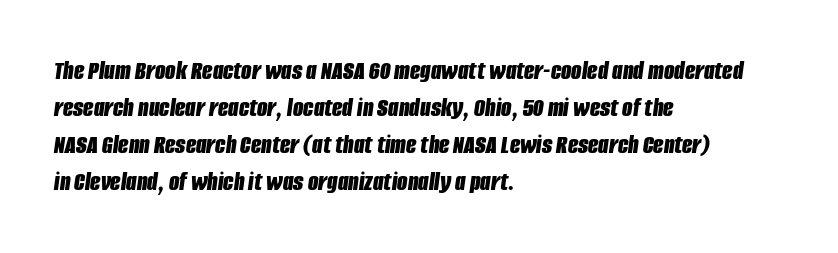
The image shows 27 px bold type, italic (leaning right); set left-aligned, normal line spacing (1.37x), normal letter spacing, not underlined.
